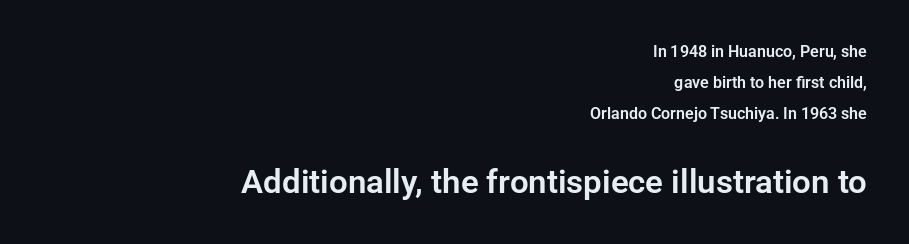
The image shows 33 px sans-serif type, upright; set right-aligned, loose line spacing (1.95x), normal letter spacing, not underlined; the second (bottom) block is 2.06x larger; low stroke contrast and a medium x-height.
